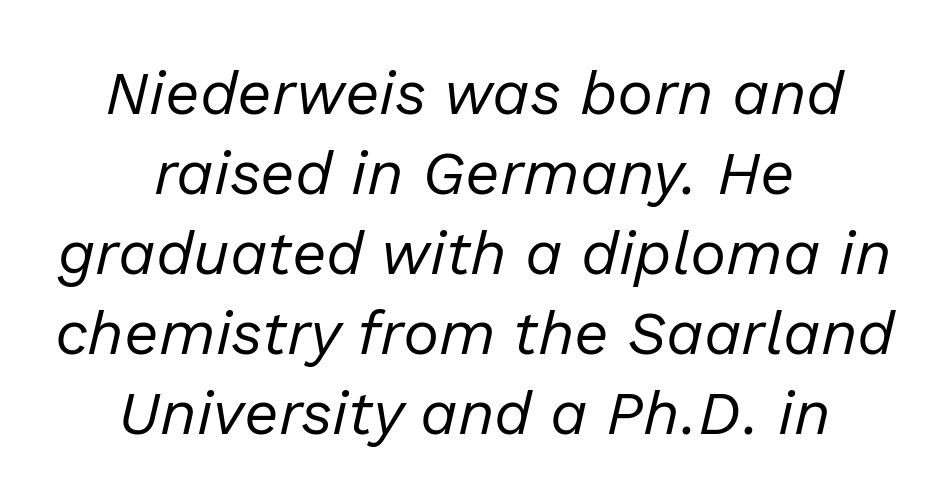
The image shows 61 px regular-weight type, italic (leaning right); set centered, normal line spacing (1.31x), normal letter spacing, not underlined; low stroke contrast and a medium x-height.
